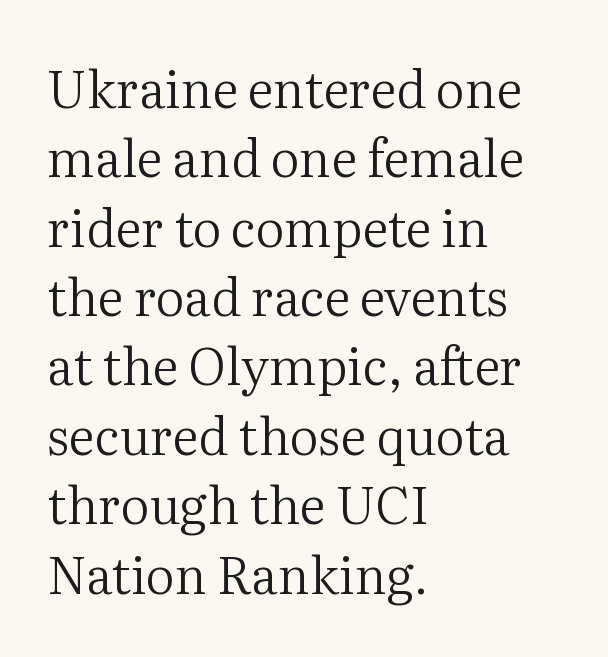
The image shows 51 px regular-weight serif type, upright; set left-aligned, normal line spacing (1.36x), normal letter spacing, not underlined; medium stroke contrast and a medium x-height.
